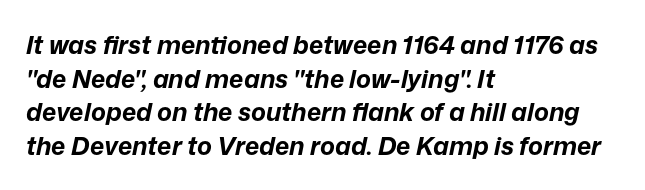
Q: Is the text bold? A: Yes.
Q: Is the text italic (slanted)? A: Yes, it leans right by about 12 degrees.
Q: Is the text underlined? A: No.
Q: How is the paragraph aligned? A: Left-aligned.
Q: Is the spacing between letters normal or unusually wide? A: Normal.
Q: Is the spacing between lines tight, normal or loose? A: Normal.
